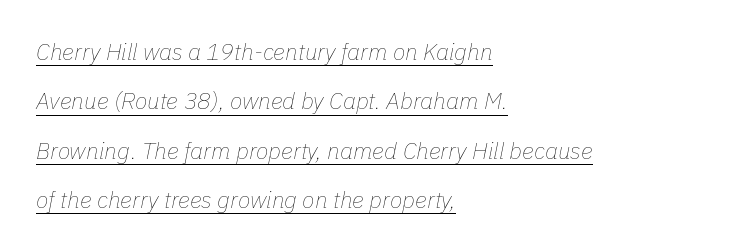
{"italic": "yes", "lean": "right", "slant_degrees": 11, "bold": "no", "underline": "yes", "align": "left", "line_spacing": "loose", "line_spacing_ratio": 2.15, "letter_spacing": "normal", "letter_spacing_em": 0.0, "glyph_px": 23}
